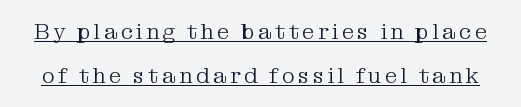
The image shows 22 px text type, upright; set loose line spacing (1.99x), underlined.
